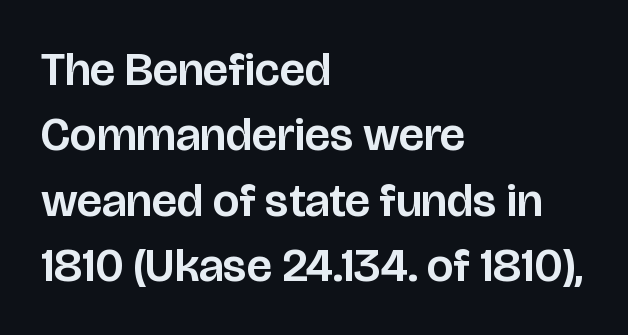
Baseline-to-baseline distance is the conventional proportion of letter height. Rendered with straight, roman letterforms. Nope, no serifs anywhere on these letters. Note the varied advance widths — an 'i' is clearly narrower than an 'm'.
